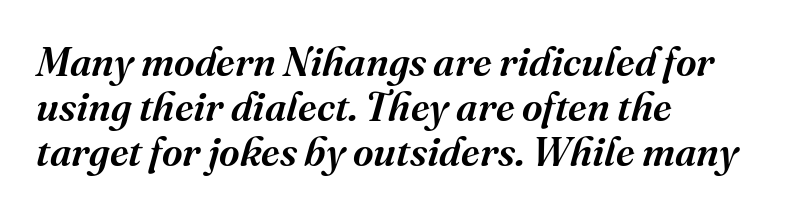
The image shows 40 px semibold serif type, italic (leaning right); set left-aligned, tight line spacing (1.12x), normal letter spacing, not underlined; medium stroke contrast and a medium x-height.
